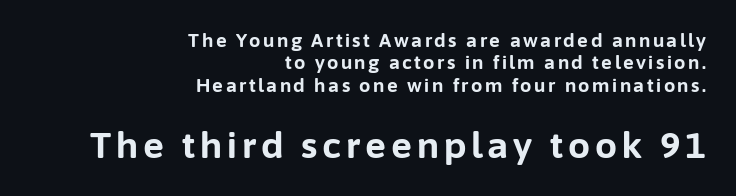
The image shows 35 px bold sans-serif type, upright; set right-aligned, line spacing 1.24x, not underlined; the second (bottom) block is 1.94x larger; low stroke contrast and a medium x-height.
